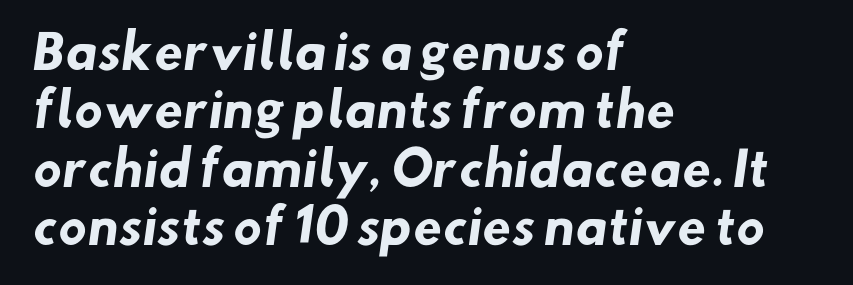
The image shows 47 px heavy sans-serif type; set left-aligned, line spacing 1.24x, normal letter spacing, not underlined; low stroke contrast and a small x-height.
